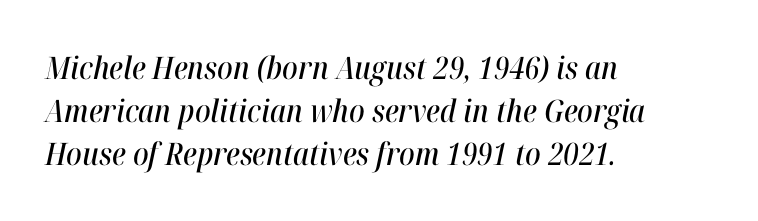
The image shows 31 px condensed type, italic (leaning right); set left-aligned, normal line spacing (1.39x), normal letter spacing, not underlined; high stroke contrast and a medium x-height.
